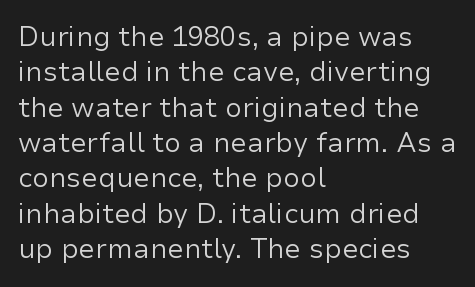
{"italic": "no", "bold": "no", "underline": "no", "align": "left", "line_spacing": "normal", "line_spacing_ratio": 1.31, "letter_spacing": "normal", "letter_spacing_em": 0.0, "glyph_px": 27}
